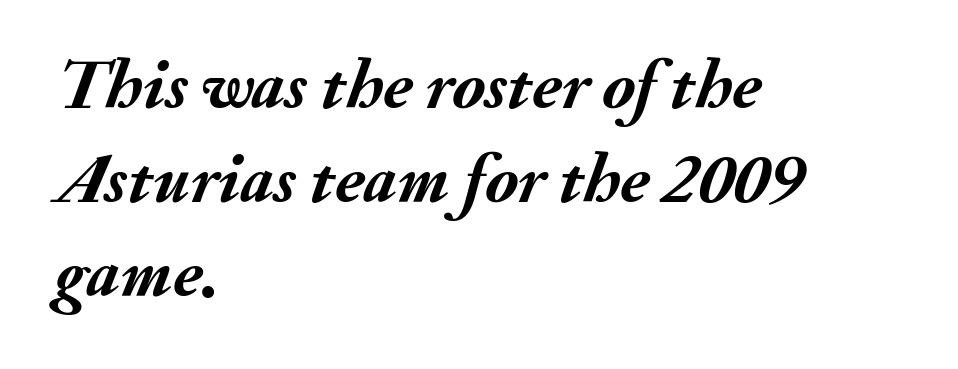
A typesetter would call this leading conventional body-copy spacing. You could not count columns in this text — the font is proportionally spaced. The axis of the letterforms is tilted away from vertical. Default kerning and tracking; the words read as compact shapes.
